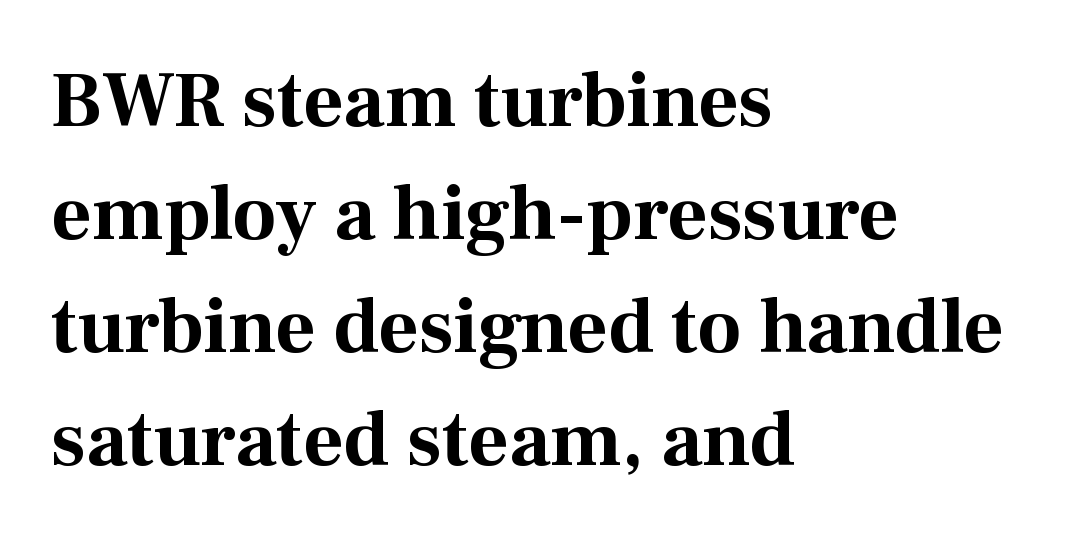
Serifs: yes, visible at the terminals of the letterforms. Where is the straight margin? On the left. Decoration check: the copy has no underline. The passage shown is typed in a proportional face where columns would drift. Leading: standard.
